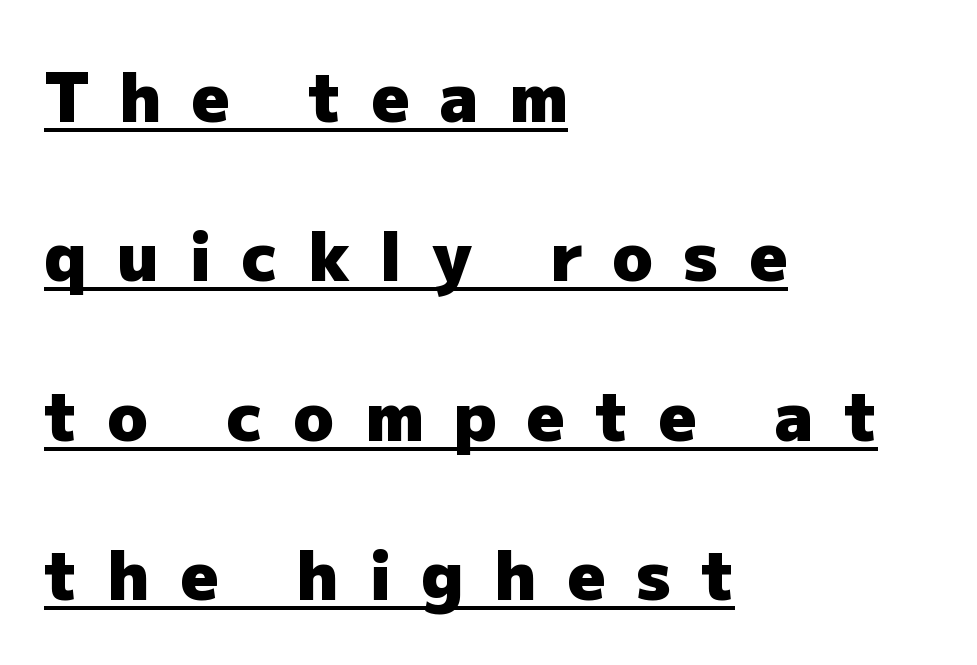
Q: Is the text bold? A: Yes.
Q: Is the text italic (slanted)? A: No, it is upright.
Q: Is the typeface a serif or a sans-serif typeface? A: Sans-serif.
Q: Is the text underlined? A: Yes.
Q: How is the paragraph aligned? A: Left-aligned.
Q: Is the spacing between letters normal or unusually wide? A: Unusually wide.
Q: Is the spacing between lines tight, normal or loose? A: Loose.
Q: Width (condensed, normal, or wide)? A: Normal.
Q: Stroke contrast? A: Low.
Q: x-height? A: Medium.
Q: Monospaced? A: No.
